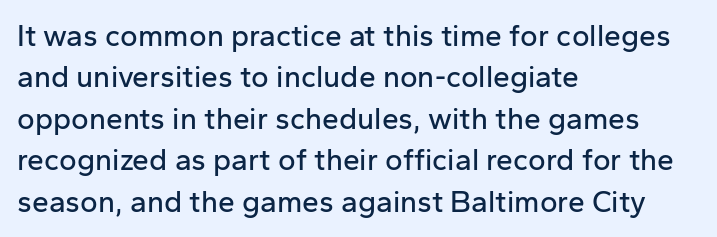
{"serif": "no", "italic": "no", "width": "normal", "stroke_contrast": "low", "x_height": "medium", "monospaced": "no", "underline": "no", "align": "left", "line_spacing": "normal", "line_spacing_ratio": 1.38, "letter_spacing": "normal", "letter_spacing_em": 0.0, "glyph_px": 30}
